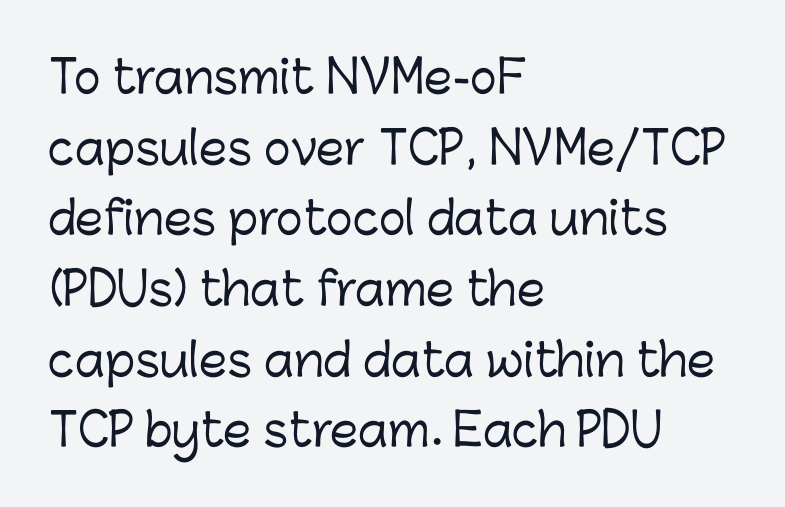
Q: Is the text italic (slanted)? A: No, it is upright.
Q: Is the typeface a serif or a sans-serif typeface? A: Sans-serif.
Q: Is the text underlined? A: No.
Q: How is the paragraph aligned? A: Left-aligned.
Q: Is the spacing between letters normal or unusually wide? A: Normal.
Q: Is the spacing between lines tight, normal or loose? A: Normal.
Q: Width (condensed, normal, or wide)? A: Normal.
Q: Stroke contrast? A: Low.
Q: x-height? A: Medium.
Q: Monospaced? A: No.
